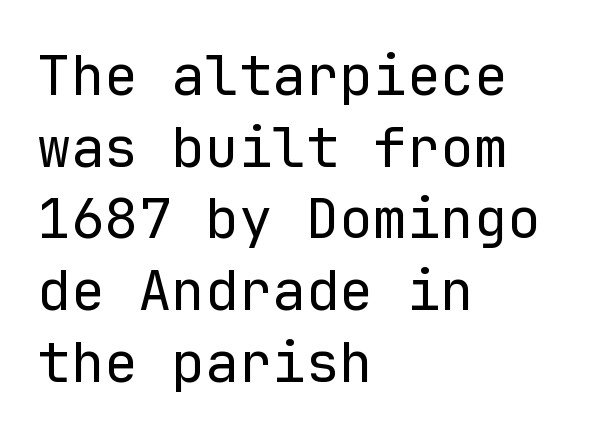
{"serif": "no", "italic": "no", "bold": "no", "weight": "regular", "width": "normal", "stroke_contrast": "low", "x_height": "medium", "monospaced": "yes", "underline": "no", "align": "left", "line_spacing": "normal", "line_spacing_ratio": 1.28, "letter_spacing": "normal", "letter_spacing_em": 0.0, "glyph_px": 56}
